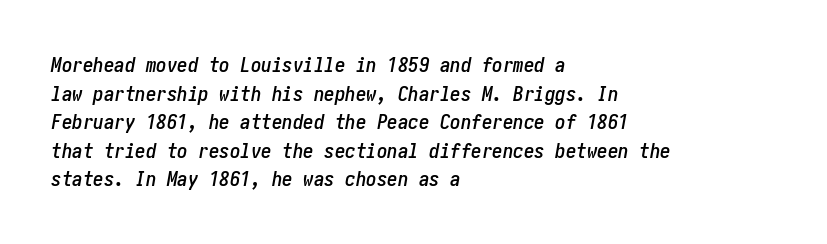
The image shows 21 px text type, italic (leaning right); set left-aligned, normal line spacing (1.36x), normal letter spacing, not underlined.
